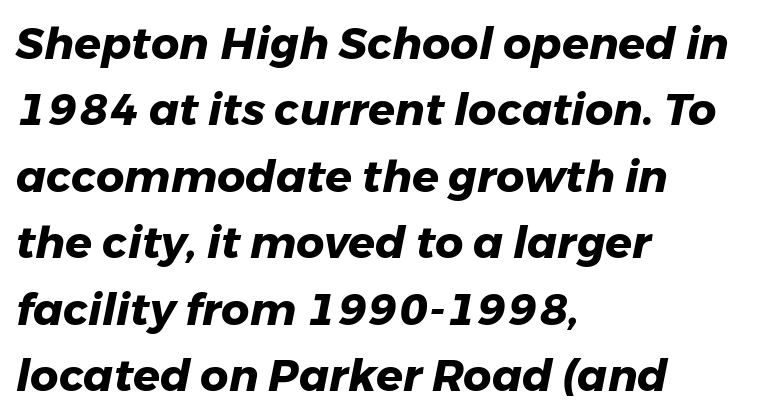
{"italic": "yes", "lean": "right", "slant_degrees": 11, "bold": "yes", "weight": "heavy", "width": "normal", "stroke_contrast": "low", "x_height": "medium", "monospaced": "no", "underline": "no", "align": "left", "line_spacing": "normal", "line_spacing_ratio": 1.51, "letter_spacing": "normal", "letter_spacing_em": 0.0, "glyph_px": 44}
